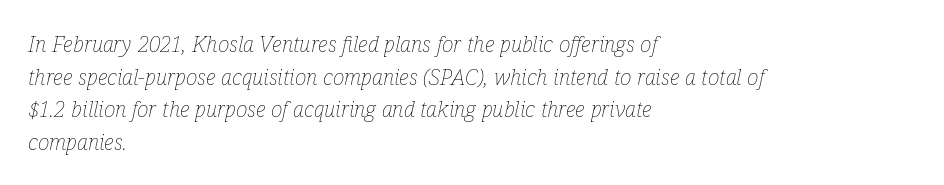
A typesetter would call this zero additional tracking. Caption: face not bold, strokes unweighted. Tall strokes in this sample are angled rather than plumb. The strip under each line holds only bare page. If you measured baseline to baseline, you'd find a middling distance.
